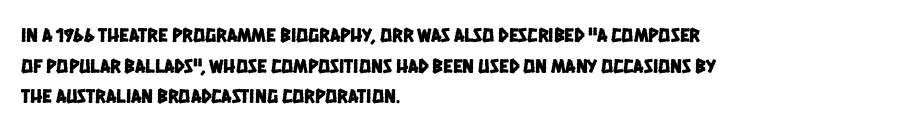
The image shows 20 px text type; set left-aligned, normal line spacing (1.53x), normal letter spacing, not underlined.
